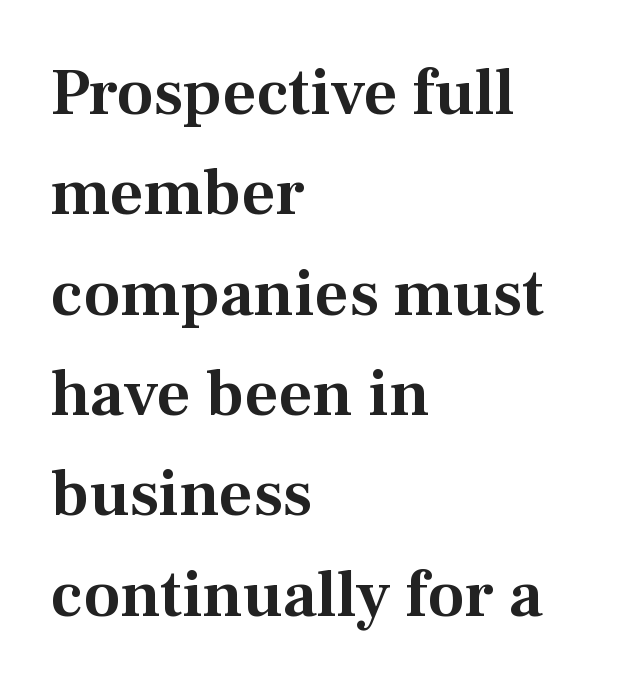
Letters rest on an invisible, unmarked baseline. This sample has the flowing, uneven cadence of proportional lettering. The designer went with a serif here, giving each stem small feet. Teacher's note: observe the even left margin — that is flush-left alignment.
